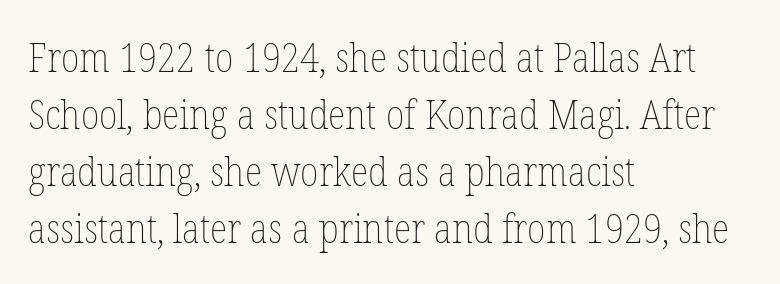
The image shows 41 px thin, condensed type, upright; set left-aligned, normal line spacing (1.39x), normal letter spacing, not underlined; low stroke contrast and a medium x-height.
